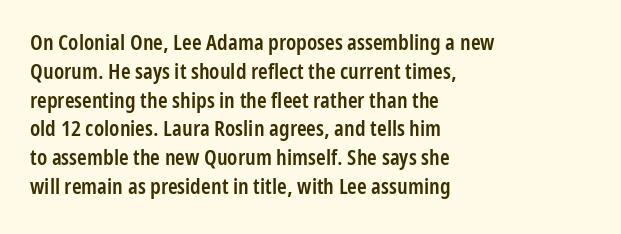
The image shows 22 px text type, upright; set left-aligned, normal line spacing (1.31x), normal letter spacing, not underlined.
